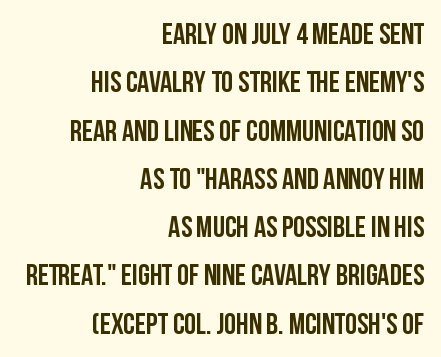
Does extra space separate the letters? No, they use regular spacing. When letters stand straight like this, we call the style roman or upright. The setting favours the right margin, as signatures and pull-quotes sometimes do. If you measured baseline to baseline, you'd find a middling distance. Nope, no serifs anywhere on these letters.
